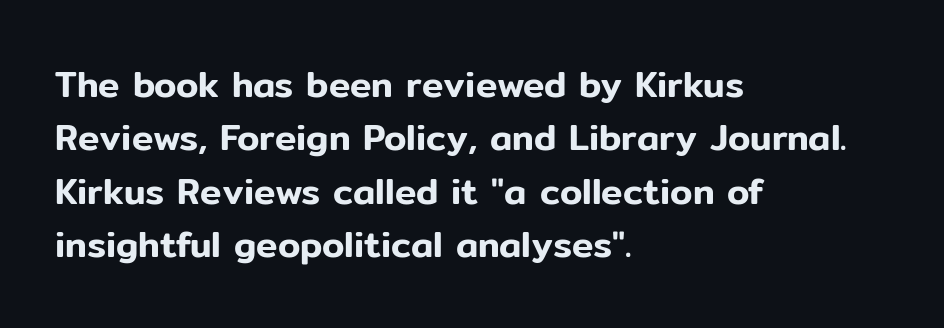
Q: Is the text italic (slanted)? A: No, it is upright.
Q: Is the typeface a serif or a sans-serif typeface? A: Sans-serif.
Q: Is the text underlined? A: No.
Q: How is the paragraph aligned? A: Left-aligned.
Q: Is the spacing between letters normal or unusually wide? A: Normal.
Q: Is the spacing between lines tight, normal or loose? A: Normal.
Q: Width (condensed, normal, or wide)? A: Normal.
Q: Stroke contrast? A: Low.
Q: x-height? A: Medium.
Q: Monospaced? A: No.
